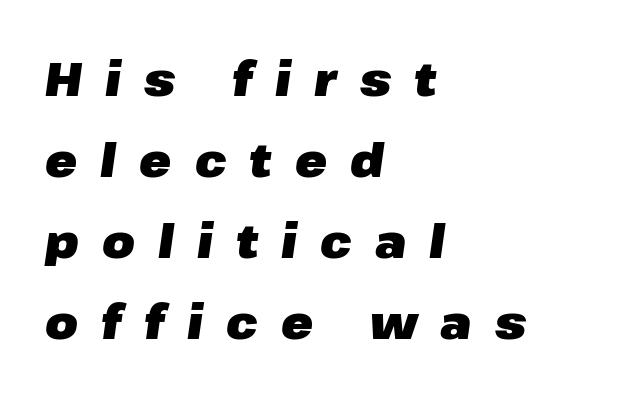
The image shows 47 px heavy type, italic (leaning right); set left-aligned, line spacing 1.72x, unusually wide letter spacing (+0.49 em), not underlined; low stroke contrast and a medium x-height.
